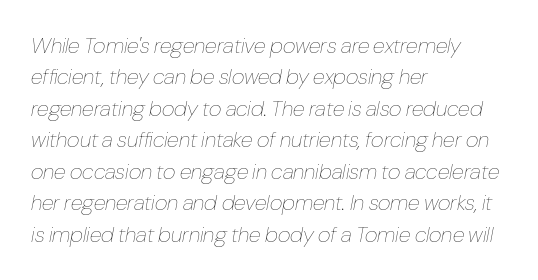
Q: Is the text bold? A: No.
Q: Is the text italic (slanted)? A: Yes, it leans right by about 10 degrees.
Q: Is the text underlined? A: No.
Q: How is the paragraph aligned? A: Left-aligned.
Q: Is the spacing between letters normal or unusually wide? A: Normal.
Q: Is the spacing between lines tight, normal or loose? A: Normal.
